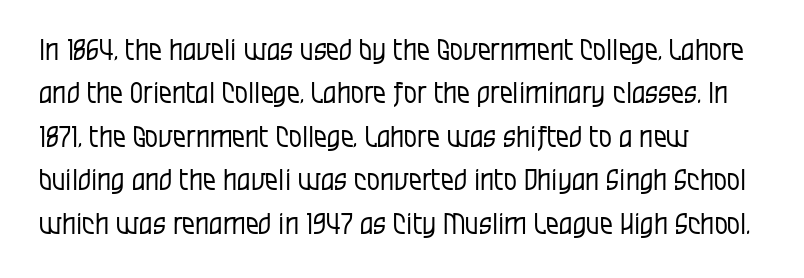
The image shows 29 px regular-weight, condensed sans-serif type, upright; set left-aligned, normal line spacing (1.5x), normal letter spacing, not underlined; low stroke contrast and a large x-height.
